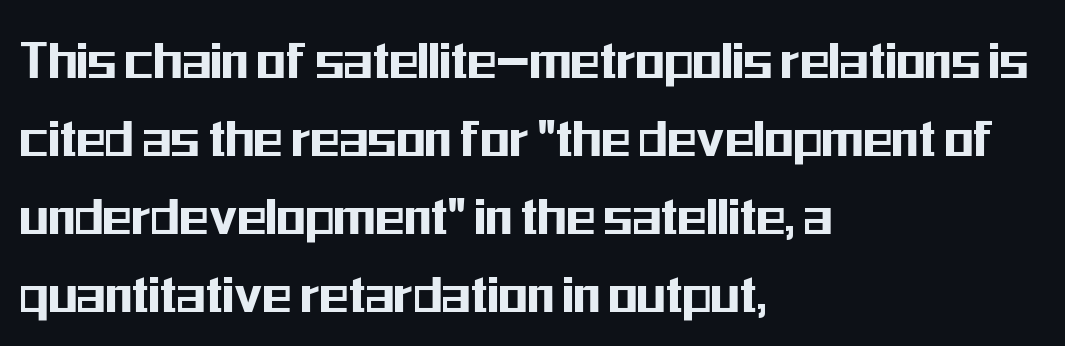
Q: Is the text italic (slanted)? A: No, it is upright.
Q: Is the typeface a serif or a sans-serif typeface? A: Sans-serif.
Q: Is the text underlined? A: No.
Q: How is the paragraph aligned? A: Left-aligned.
Q: Is the spacing between letters normal or unusually wide? A: Normal.
Q: Is the spacing between lines tight, normal or loose? A: Normal.
Q: Width (condensed, normal, or wide)? A: Condensed.
Q: Stroke contrast? A: Medium.
Q: x-height? A: Medium.
Q: Monospaced? A: No.
